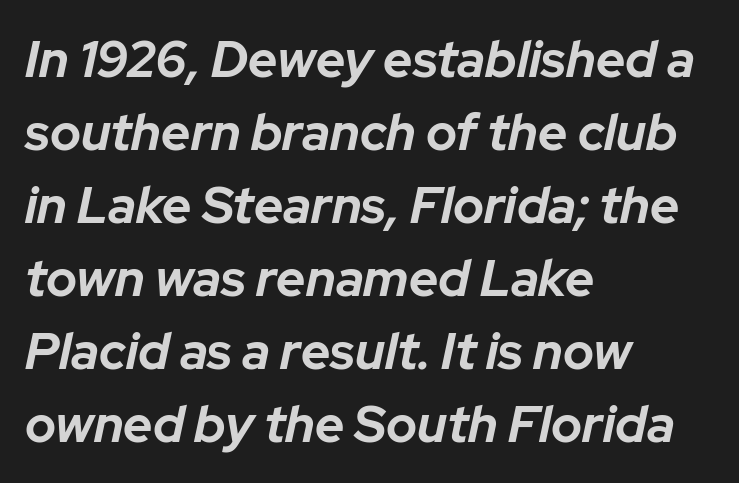
The font is running at its bold setting. Think of a printed novel: that variable character pitch is what you see here. Any mark beneath the type? The region is blank. The axis of the letterforms is tilted away from vertical. A typesetter would call this leading conventional body-copy spacing. Short and long lines alike share a common starting point at left.
